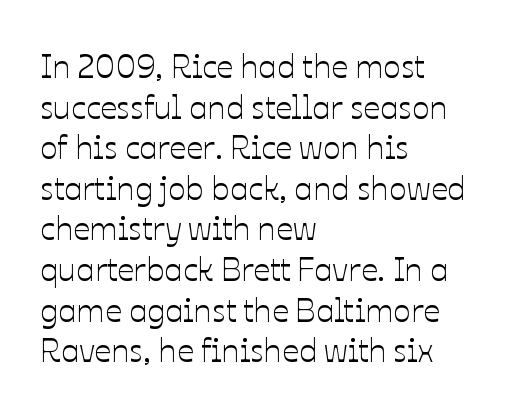
Q: Is the text italic (slanted)? A: No, it is upright.
Q: Is the text underlined? A: No.
Q: How is the paragraph aligned? A: Left-aligned.
Q: Is the spacing between letters normal or unusually wide? A: Normal.
Q: Width (condensed, normal, or wide)? A: Normal.
Q: Stroke contrast? A: Low.
Q: x-height? A: Medium.
Q: Monospaced? A: No.
